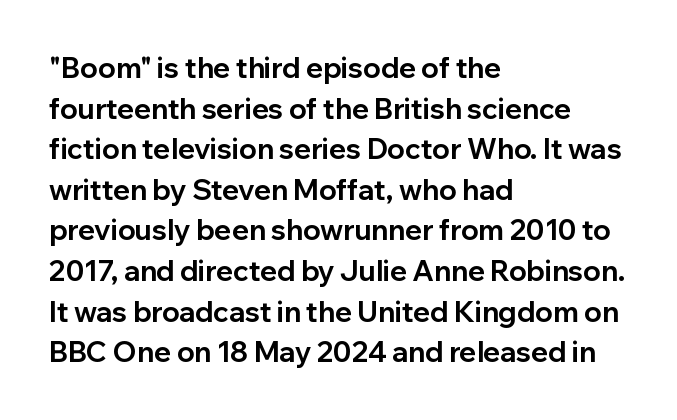
These lines are composed in type without serifs. Between one letter and the next there's only the usual sliver of space. A typesetter would call this proportional, since set widths differ per character. Regular leading. The strip under each line holds only bare page.
